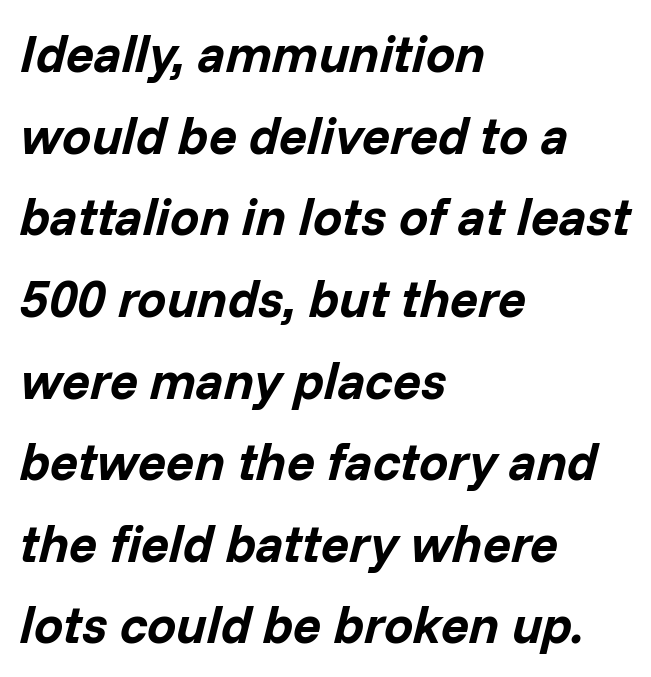
There is no visible air inserted between adjacent glyphs. This sample keeps an unexceptional amount of space between lines. What weight is shown? A full bold with thick strokes. A typesetter would call this proportional, since set widths differ per character.
